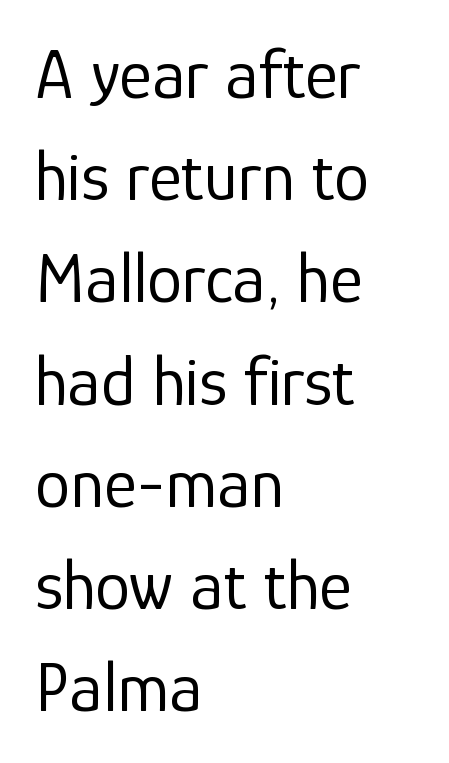
Do the characters align in a grid? No, the font is proportional. Words float on clear page, feet unadorned. The paragraph has a hard left edge and a soft right edge. How would I describe the line gaps? Plain and ordinary. No letter is thick-stroked: the sample isn't bold.
